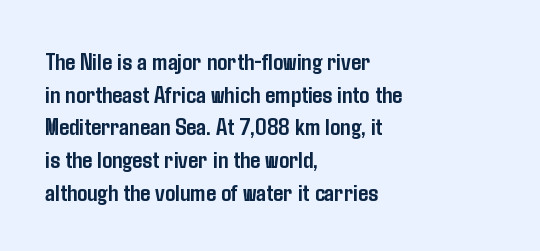
The image shows 25 px bold type, upright; set left-aligned, normal line spacing (1.31x), normal letter spacing, not underlined.
